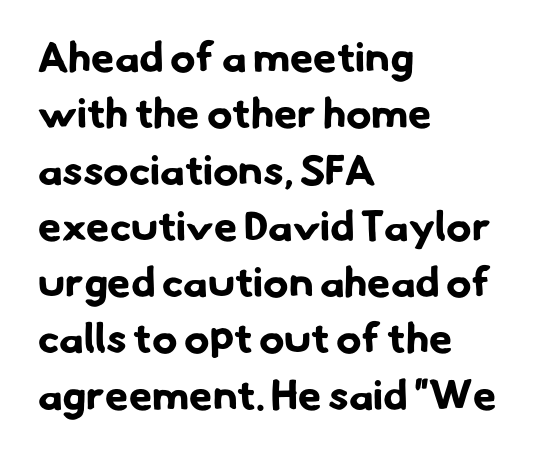
The image shows 42 px bold sans-serif type; set left-aligned, normal line spacing (1.34x), normal letter spacing, not underlined; low stroke contrast and a small x-height.
